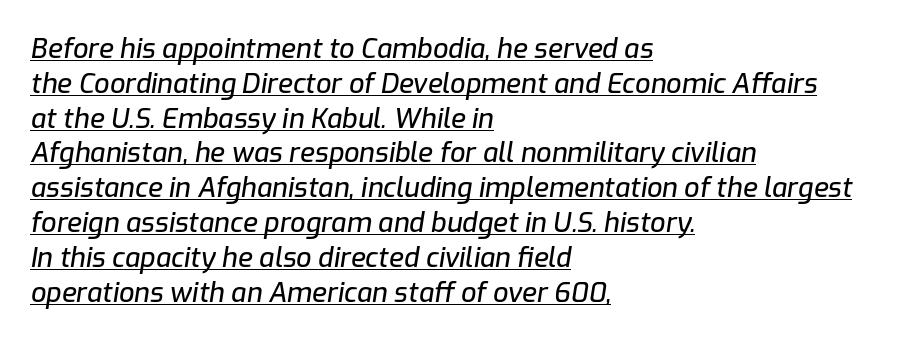
Q: Is the text italic (slanted)? A: Yes, it leans right by about 9 degrees.
Q: Is the text underlined? A: Yes.
Q: How is the paragraph aligned? A: Left-aligned.
Q: Is the spacing between letters normal or unusually wide? A: Normal.
Q: Is the spacing between lines tight, normal or loose? A: Normal.
